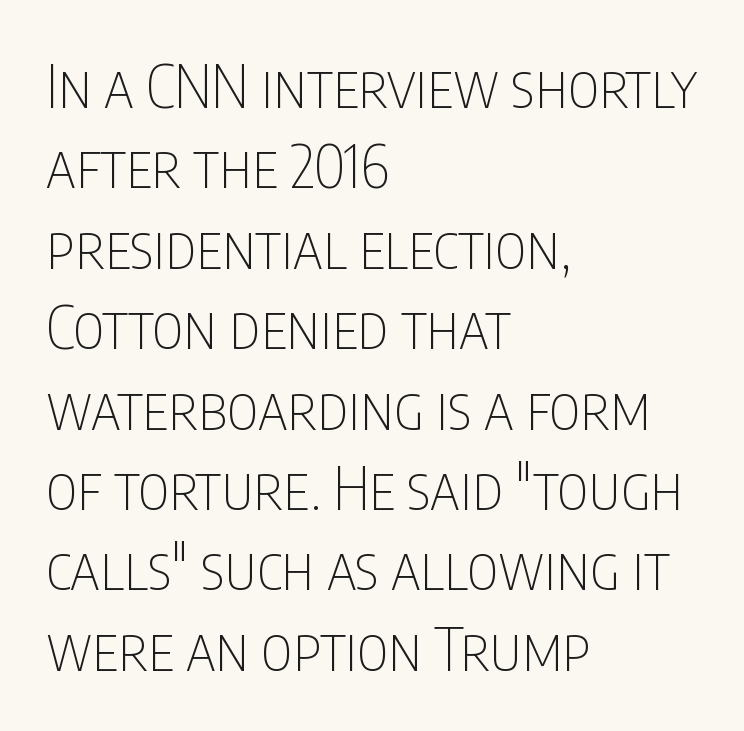
These lines sit exactly where default settings would place them. The letterforms sit shoulder to shoulder at normal distance. Alignment: flush left. The rendering uses natural spacing where letterforms have individual widths. Typographically, this falls in the sans-serif category.
